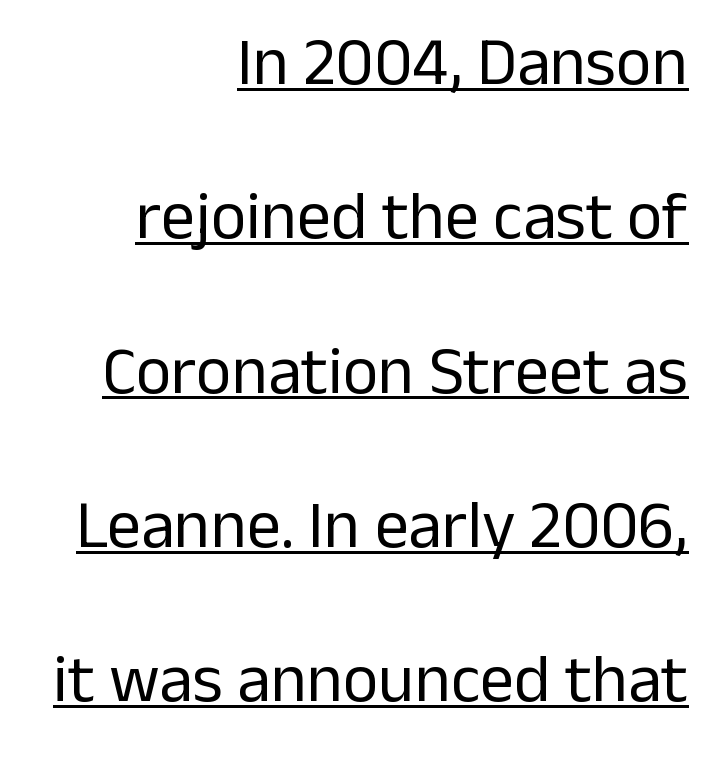
Q: Is the text bold? A: No.
Q: Is the text italic (slanted)? A: No, it is upright.
Q: Is the typeface a serif or a sans-serif typeface? A: Sans-serif.
Q: Is the text underlined? A: Yes.
Q: How is the paragraph aligned? A: Right-aligned.
Q: Is the spacing between letters normal or unusually wide? A: Normal.
Q: Is the spacing between lines tight, normal or loose? A: Loose.
Q: Width (condensed, normal, or wide)? A: Normal.
Q: Stroke contrast? A: Low.
Q: x-height? A: Medium.
Q: Monospaced? A: No.
